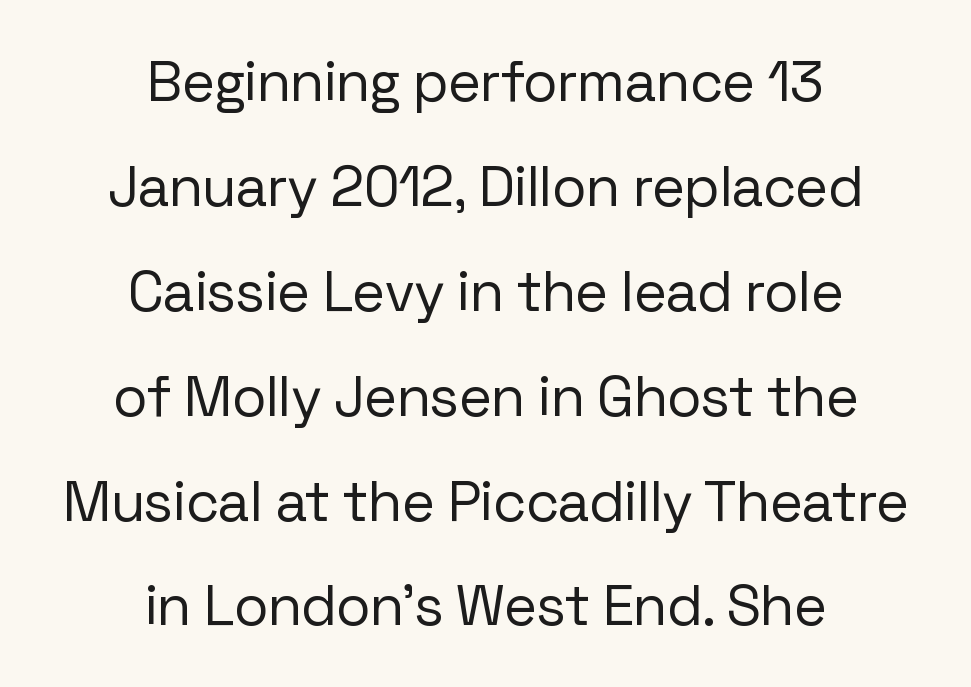
{"serif": "no", "italic": "no", "bold": "no", "weight": "regular", "width": "normal", "stroke_contrast": "low", "x_height": "medium", "monospaced": "no", "underline": "no", "align": "center", "line_spacing_ratio": 1.84, "letter_spacing": "normal", "letter_spacing_em": 0.0, "glyph_px": 57}
